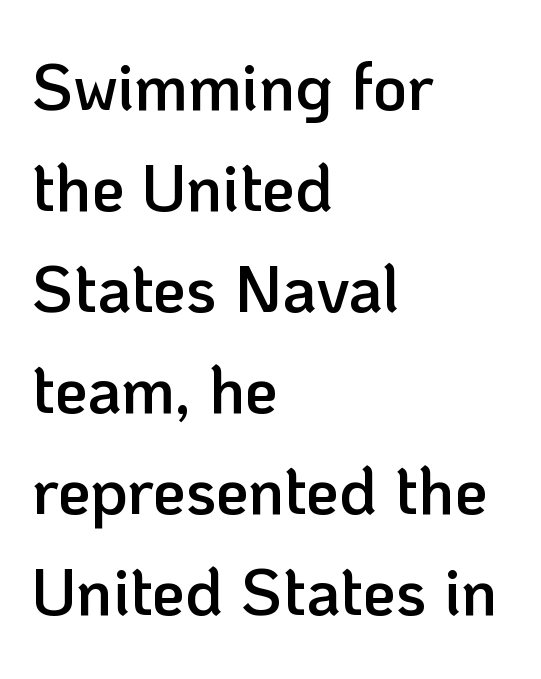
{"serif": "no", "italic": "no", "bold": "semi", "weight": "semibold", "width": "normal", "stroke_contrast": "low", "x_height": "medium", "monospaced": "no", "underline": "no", "align": "left", "line_spacing": "normal", "line_spacing_ratio": 1.53, "letter_spacing": "normal", "letter_spacing_em": 0.0, "glyph_px": 66}
